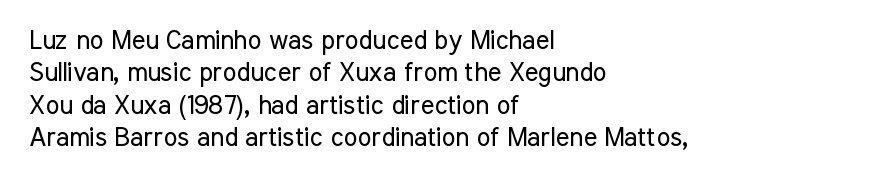
Line spacing here is normal. Nobody touched the tracking dial on this one. Quick note: underline off. Designer's note — italics off, roman on. The lines are quadded left.
